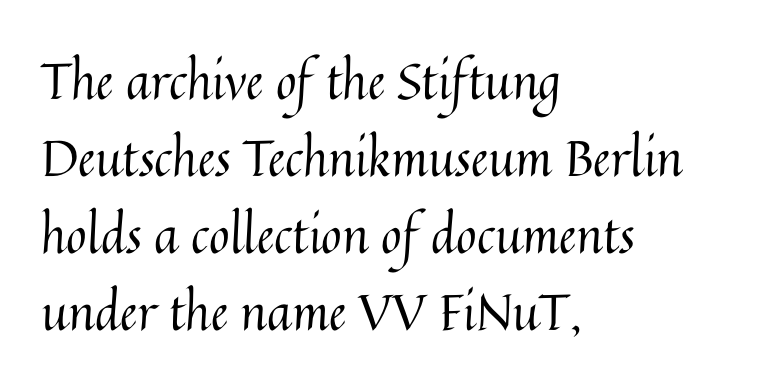
Each stroke keeps to a modest, everyday thickness or less. Alignment: flush left. Regular leading. Is the letter spacing exaggerated? No — it looks like the ordinary default.
